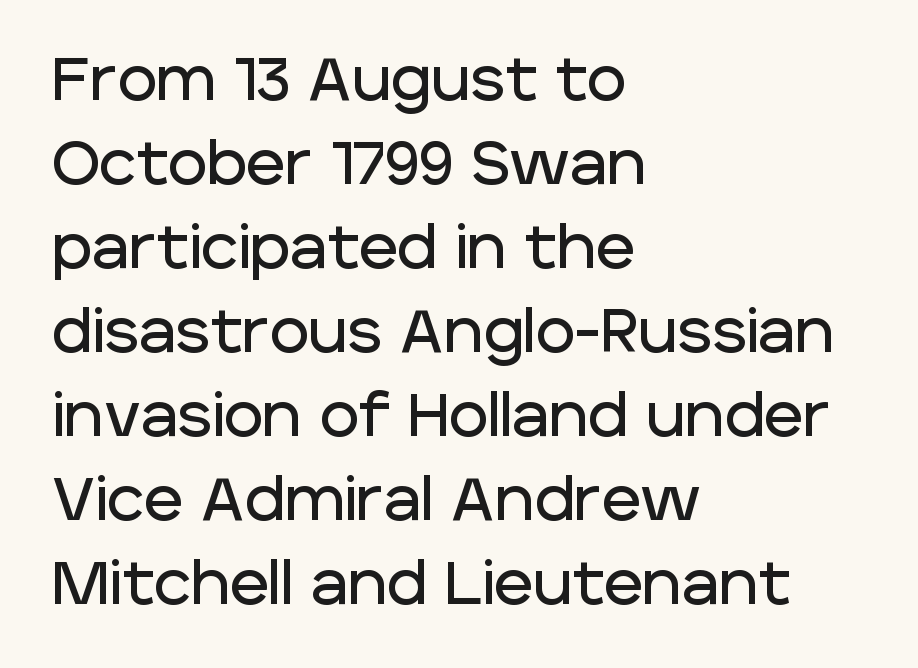
Q: Is the text italic (slanted)? A: No, it is upright.
Q: Is the typeface a serif or a sans-serif typeface? A: Sans-serif.
Q: Is the text underlined? A: No.
Q: How is the paragraph aligned? A: Left-aligned.
Q: Is the spacing between letters normal or unusually wide? A: Normal.
Q: Is the spacing between lines tight, normal or loose? A: Normal.
Q: Width (condensed, normal, or wide)? A: Normal.
Q: Stroke contrast? A: Low.
Q: x-height? A: Large.
Q: Monospaced? A: No.
